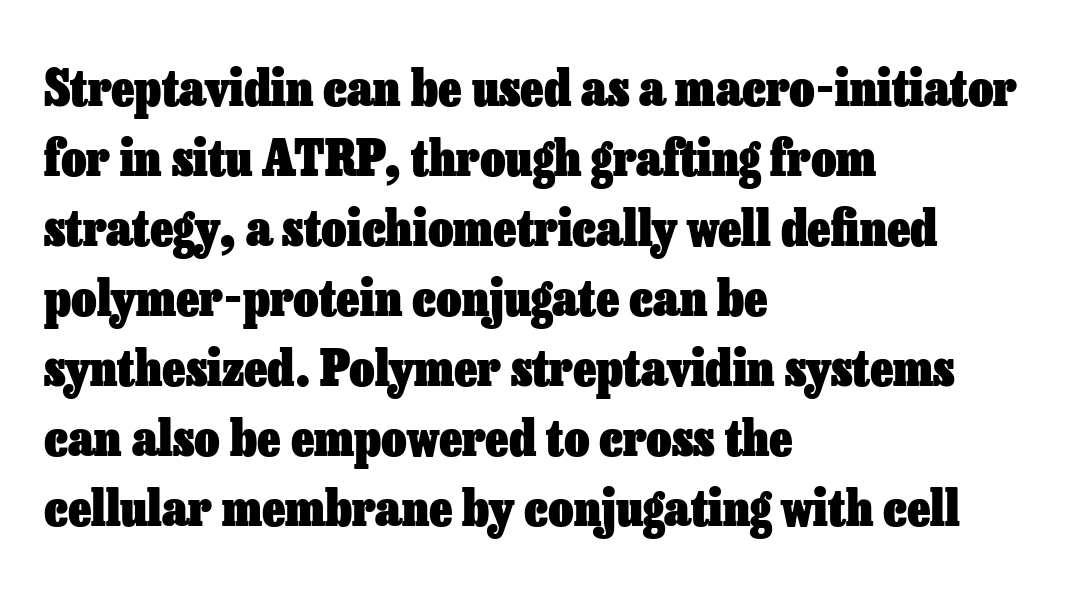
{"italic": "no", "bold": "yes", "weight": "heavy", "width": "normal", "stroke_contrast": "low", "x_height": "medium", "monospaced": "no", "underline": "no", "align": "left", "line_spacing": "normal", "line_spacing_ratio": 1.43, "letter_spacing": "normal", "letter_spacing_em": 0.0, "glyph_px": 49}
